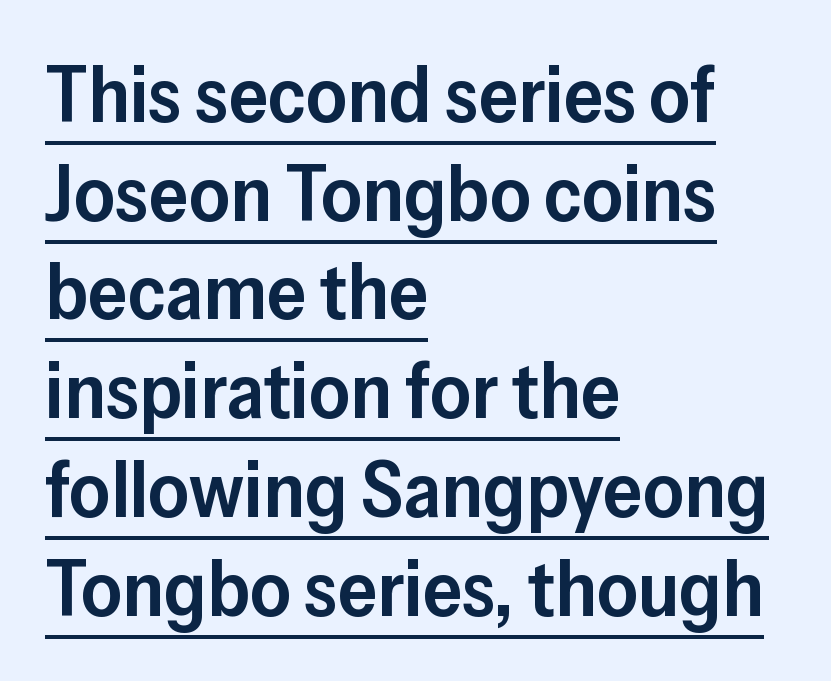
Q: Is the text bold? A: Semi-bold.
Q: Is the text italic (slanted)? A: No, it is upright.
Q: Is the typeface a serif or a sans-serif typeface? A: Sans-serif.
Q: Is the text underlined? A: Yes.
Q: How is the paragraph aligned? A: Left-aligned.
Q: Is the spacing between letters normal or unusually wide? A: Normal.
Q: Is the spacing between lines tight, normal or loose? A: Normal.
Q: Width (condensed, normal, or wide)? A: Normal.
Q: Stroke contrast? A: Low.
Q: x-height? A: Medium.
Q: Monospaced? A: No.
